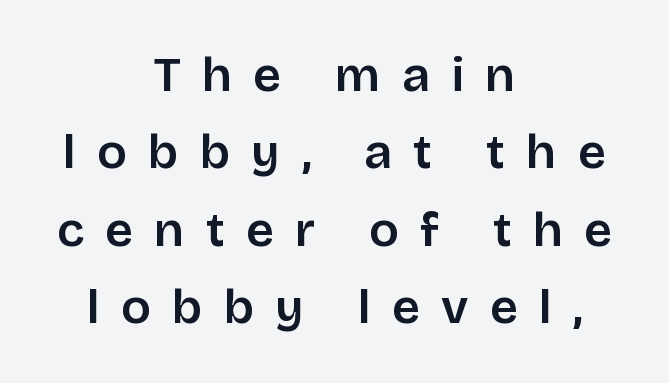
This block has exactly the height ordinary leading produces. Is the block centered? Yes — each line is placed symmetrically about the middle. Plain, unruled lines of type. You could only call the tracking loose — the letters float apart.
